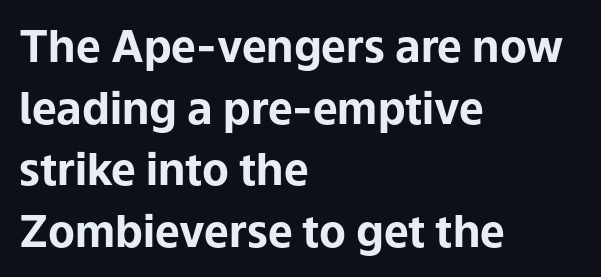
Q: Is the text bold? A: Yes.
Q: Is the text italic (slanted)? A: No, it is upright.
Q: Is the typeface a serif or a sans-serif typeface? A: Sans-serif.
Q: Is the text underlined? A: No.
Q: How is the paragraph aligned? A: Left-aligned.
Q: Is the spacing between letters normal or unusually wide? A: Normal.
Q: Is the spacing between lines tight, normal or loose? A: Normal.
Q: Width (condensed, normal, or wide)? A: Normal.
Q: Stroke contrast? A: Low.
Q: x-height? A: Medium.
Q: Monospaced? A: No.
